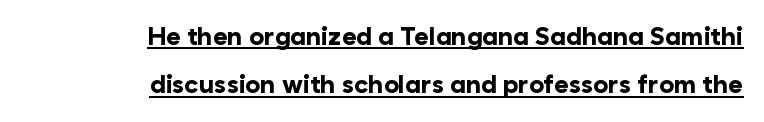
The line texture is even and compact thanks to regular tracking. Somebody hit Ctrl+U on this one — the words are underlined. Loosely led — the rows are spread out. Unlike italic type, these characters show no tilt at all. Bold? Absolutely — the strokes are thick and heavy.
